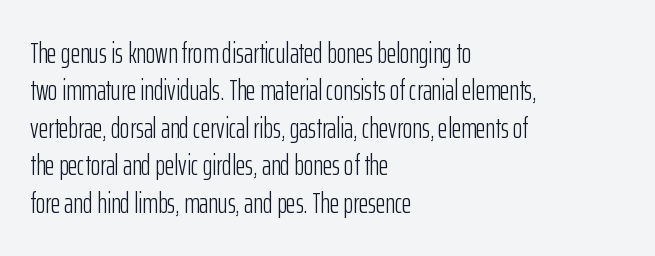
Rule under the text: the space is simply empty. Weight class: somewhere from thin through regular. Each line starts at the same left margin while the right side varies. Observe the absence of serifs on each vertical stroke in this sample. Is there much room between lines? A standard amount, neither cramped nor airy. Note the varied advance widths — an 'i' is clearly narrower than an 'm'.
